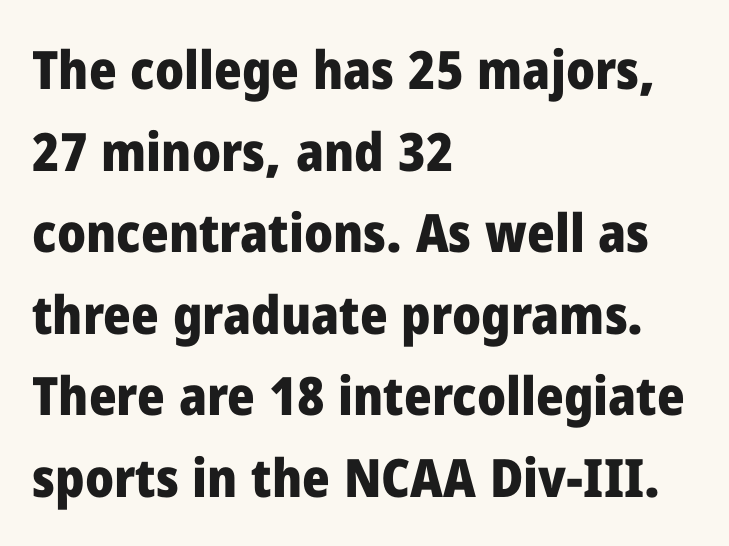
Q: Is the text bold? A: Yes.
Q: Is the text italic (slanted)? A: No, it is upright.
Q: Is the typeface a serif or a sans-serif typeface? A: Sans-serif.
Q: Is the text underlined? A: No.
Q: How is the paragraph aligned? A: Left-aligned.
Q: Is the spacing between letters normal or unusually wide? A: Normal.
Q: Is the spacing between lines tight, normal or loose? A: Normal.
Q: Width (condensed, normal, or wide)? A: Normal.
Q: Stroke contrast? A: Low.
Q: x-height? A: Medium.
Q: Monospaced? A: No.
